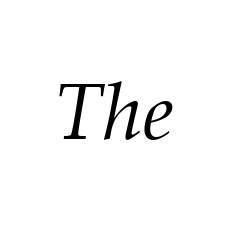
{"serif": "yes", "italic": "yes", "lean": "right", "slant_degrees": 12, "bold": "no", "weight": "light", "width": "normal", "stroke_contrast": "medium", "x_height": "medium", "monospaced": "no", "underline": "no", "letter_spacing": "normal", "letter_spacing_em": 0.0, "glyph_px": 79}
